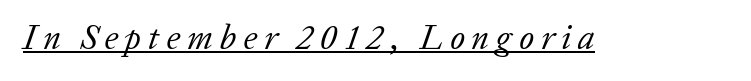
The image shows 34 px regular-weight serif type, italic (leaning right); set unusually wide letter spacing (+0.2 em), underlined; low stroke contrast and a medium x-height.
